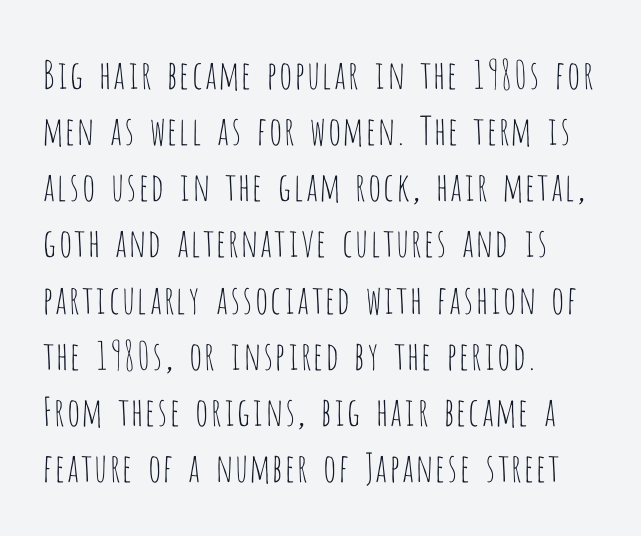
Posture: upright roman. This rendering leaves character spacing at its baseline value. The passage shown is typeset with a sans-serif family. The strokes are not fattened; the text isn't bold. Clear beneath every line of the passage. Leading matches the norm, producing a regular column.
